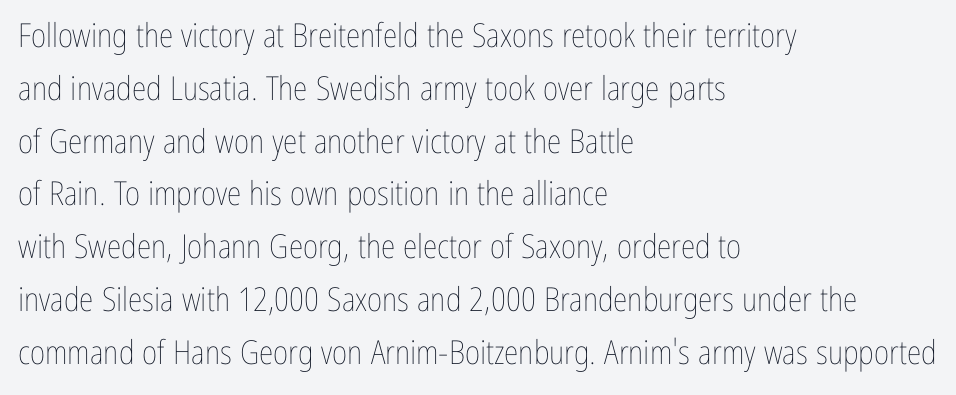
The image shows 33 px thin, condensed type, upright; set left-aligned, normal line spacing (1.6x), normal letter spacing, not underlined; low stroke contrast and a medium x-height.
